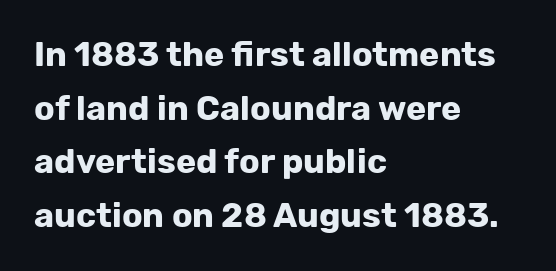
The image shows 34 px bold sans-serif type, upright; set left-aligned, normal line spacing (1.58x), normal letter spacing, not underlined; low stroke contrast and a medium x-height.
